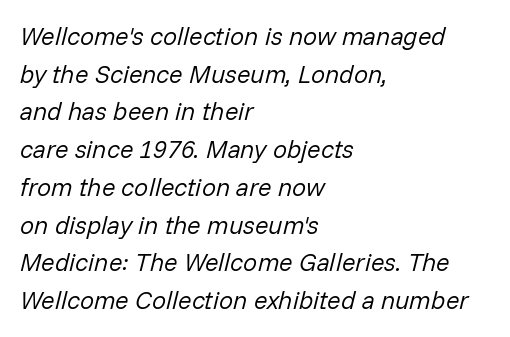
Q: Is the text bold? A: No.
Q: Is the text italic (slanted)? A: Yes, it leans right by about 14 degrees.
Q: Is the text underlined? A: No.
Q: How is the paragraph aligned? A: Left-aligned.
Q: Is the spacing between letters normal or unusually wide? A: Normal.
Q: Is the spacing between lines tight, normal or loose? A: Normal.
